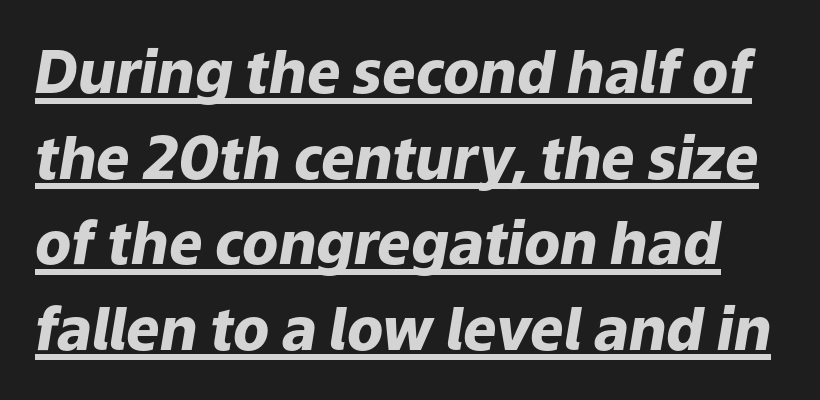
Q: Is the text bold? A: Yes.
Q: Is the text italic (slanted)? A: Yes, it leans right by about 9 degrees.
Q: Is the text underlined? A: Yes.
Q: Is the spacing between letters normal or unusually wide? A: Normal.
Q: Is the spacing between lines tight, normal or loose? A: Normal.
Q: Width (condensed, normal, or wide)? A: Normal.
Q: Stroke contrast? A: Low.
Q: x-height? A: Medium.
Q: Monospaced? A: No.
